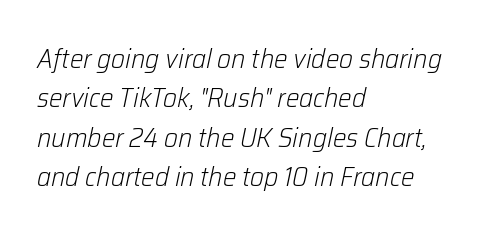
Q: Is the text bold? A: No.
Q: Is the text italic (slanted)? A: Yes, it leans right by about 12 degrees.
Q: Is the text underlined? A: No.
Q: How is the paragraph aligned? A: Left-aligned.
Q: Is the spacing between letters normal or unusually wide? A: Normal.
Q: Is the spacing between lines tight, normal or loose? A: Normal.
